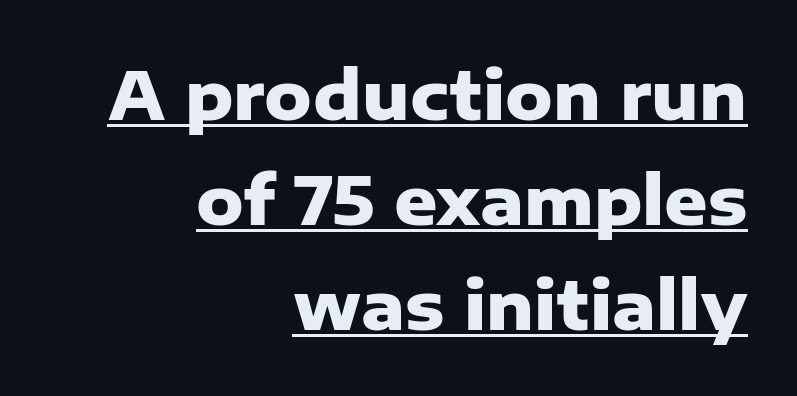
Words appear dense and cohesive because spacing is normal. Looks like someone drew a line under every word here. Notice how thick the strokes are: this is what a full bold looks like. Varying glyph widths throughout — classic text-font behaviour.
